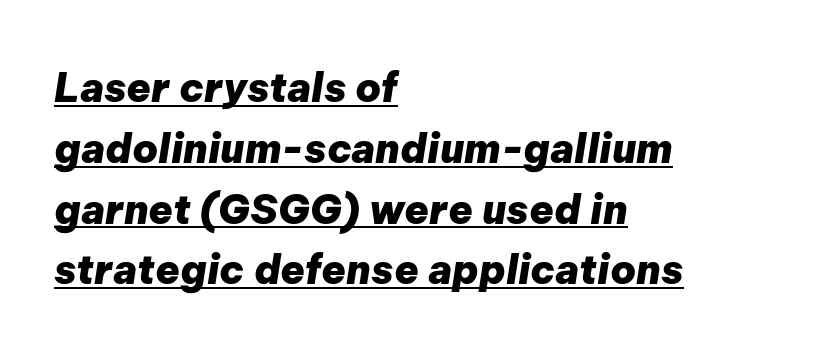
Q: Is the text bold? A: Yes.
Q: Is the text italic (slanted)? A: Yes, it leans right by about 9 degrees.
Q: Is the text underlined? A: Yes.
Q: How is the paragraph aligned? A: Left-aligned.
Q: Is the spacing between letters normal or unusually wide? A: Normal.
Q: Is the spacing between lines tight, normal or loose? A: Normal.
Q: Width (condensed, normal, or wide)? A: Normal.
Q: Stroke contrast? A: Low.
Q: x-height? A: Medium.
Q: Monospaced? A: No.
